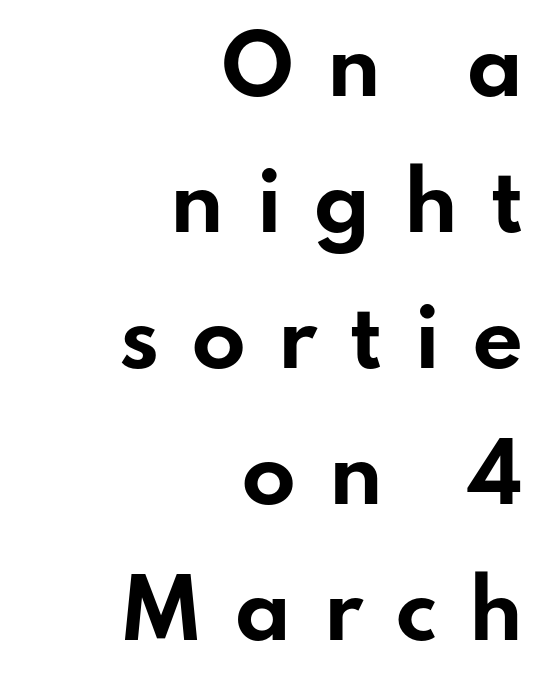
{"serif": "no", "italic": "no", "bold": "yes", "weight": "bold", "width": "wide", "stroke_contrast": "low", "x_height": "small", "monospaced": "no", "underline": "no", "align": "right", "line_spacing": "normal", "line_spacing_ratio": 1.7, "letter_spacing": "wide", "letter_spacing_em": 0.39, "glyph_px": 80}
